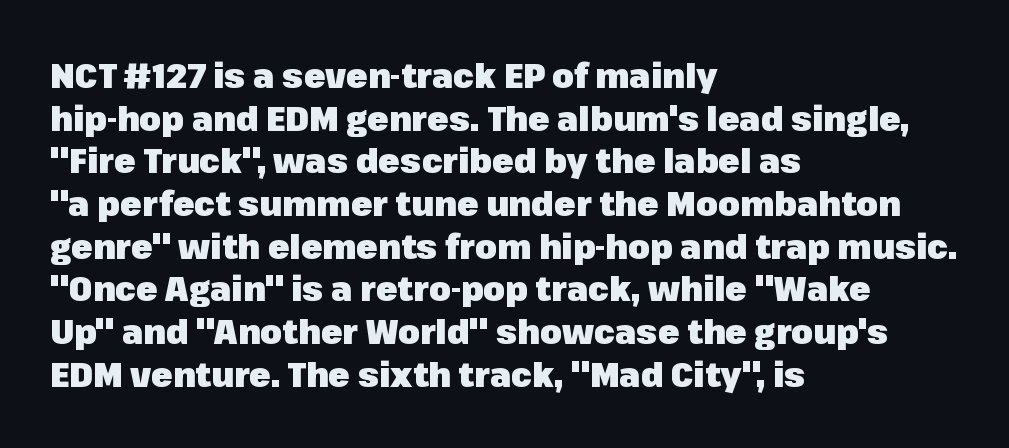
Think of a printed novel: that variable character pitch is what you see here. Descenders are the only things crossing below the line. Teacher's note: observe the even left margin — that is flush-left alignment. A typesetter would call this zero additional tracking. The glyphs have the mass of a bold cut. No feet cap the strokes, marking this as sans-serif type.
